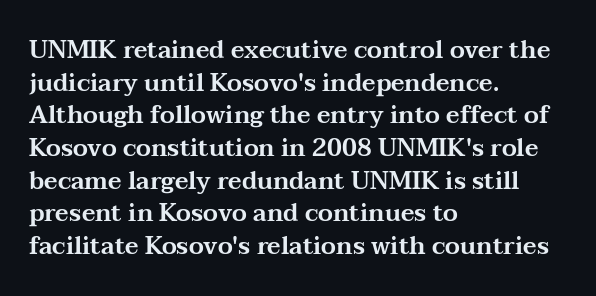
Q: Is the text italic (slanted)? A: No, it is upright.
Q: Is the text underlined? A: No.
Q: How is the paragraph aligned? A: Left-aligned.
Q: Is the spacing between letters normal or unusually wide? A: Normal.
Q: Is the spacing between lines tight, normal or loose? A: Normal.
